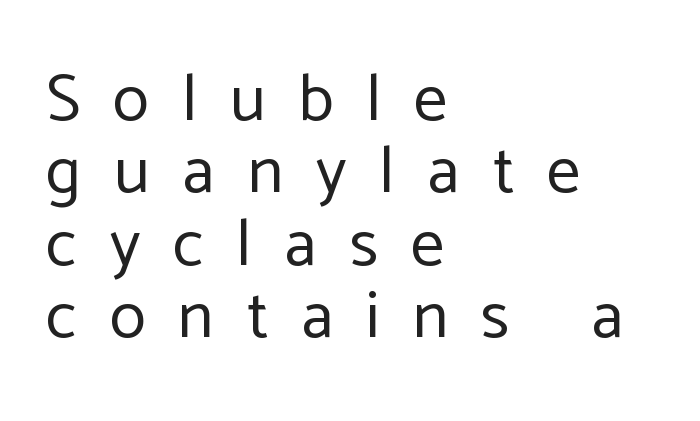
Q: Is the text bold? A: No.
Q: Is the text italic (slanted)? A: No, it is upright.
Q: Is the typeface a serif or a sans-serif typeface? A: Sans-serif.
Q: Is the text underlined? A: No.
Q: How is the paragraph aligned? A: Left-aligned.
Q: Is the spacing between letters normal or unusually wide? A: Unusually wide.
Q: Is the spacing between lines tight, normal or loose? A: Tight.
Q: Width (condensed, normal, or wide)? A: Normal.
Q: Stroke contrast? A: Low.
Q: x-height? A: Medium.
Q: Monospaced? A: No.
